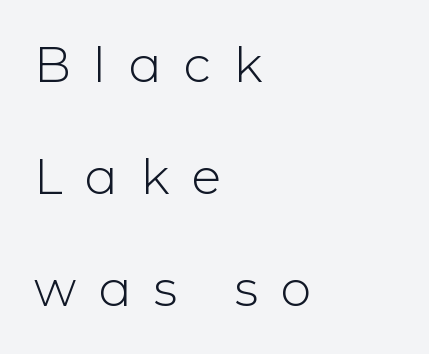
{"serif": "no", "italic": "no", "bold": "no", "weight": "light", "width": "normal", "stroke_contrast": "low", "x_height": "medium", "monospaced": "no", "underline": "no", "align": "left", "line_spacing": "loose", "line_spacing_ratio": 2.29, "letter_spacing": "wide", "letter_spacing_em": 0.46, "glyph_px": 49}
